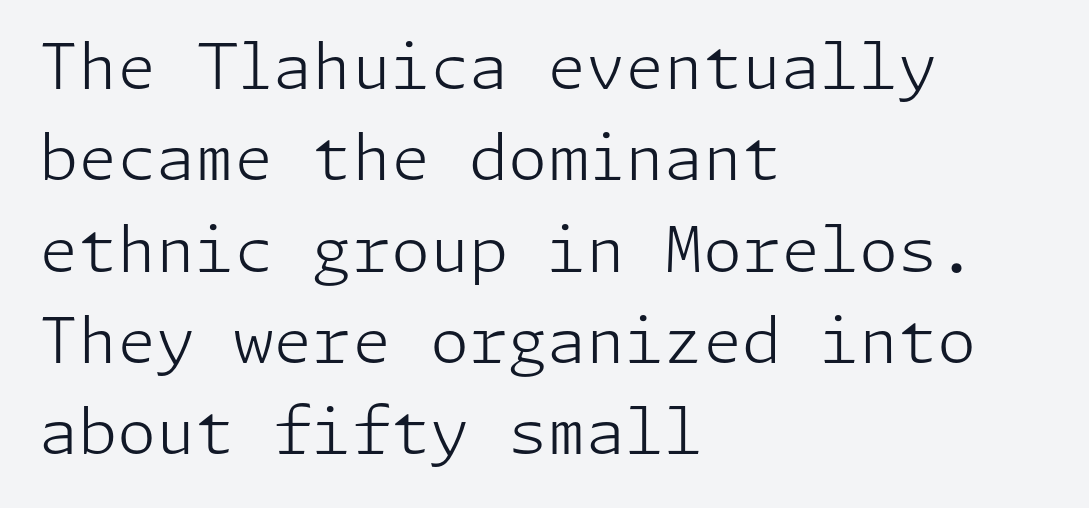
Q: Is the text bold? A: No.
Q: Is the text italic (slanted)? A: No, it is upright.
Q: Is the typeface a serif or a sans-serif typeface? A: Sans-serif.
Q: Is the text underlined? A: No.
Q: How is the paragraph aligned? A: Left-aligned.
Q: Is the spacing between letters normal or unusually wide? A: Normal.
Q: Is the spacing between lines tight, normal or loose? A: Normal.
Q: Width (condensed, normal, or wide)? A: Normal.
Q: Stroke contrast? A: Low.
Q: x-height? A: Medium.
